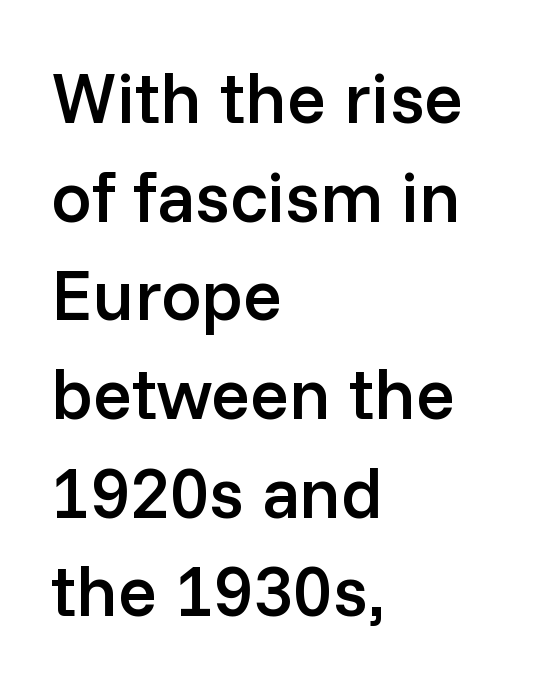
Q: Is the text bold? A: Semi-bold.
Q: Is the text italic (slanted)? A: No, it is upright.
Q: Is the typeface a serif or a sans-serif typeface? A: Sans-serif.
Q: Is the text underlined? A: No.
Q: How is the paragraph aligned? A: Left-aligned.
Q: Is the spacing between letters normal or unusually wide? A: Normal.
Q: Is the spacing between lines tight, normal or loose? A: Normal.
Q: Width (condensed, normal, or wide)? A: Normal.
Q: Stroke contrast? A: Low.
Q: x-height? A: Medium.
Q: Monospaced? A: No.
